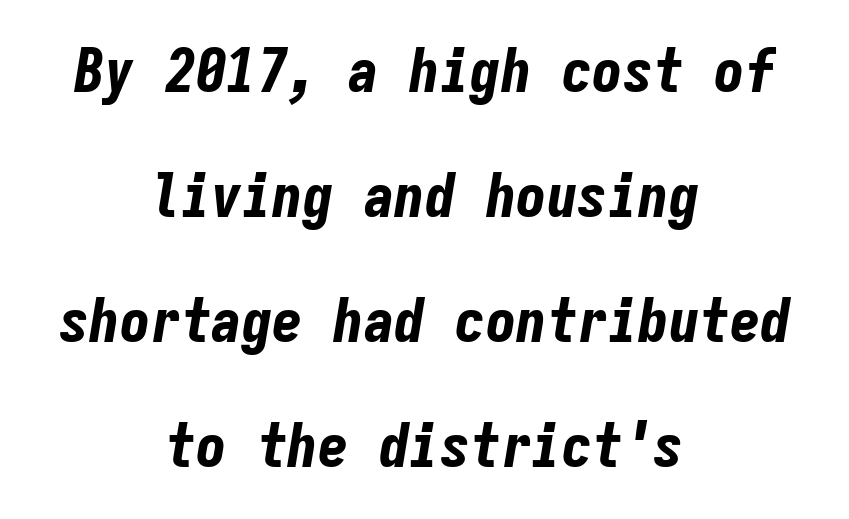
The image shows 61 px bold, condensed type, italic (leaning right), monospaced; set centered, loose line spacing (2.05x), normal letter spacing, not underlined; low stroke contrast and a medium x-height.
